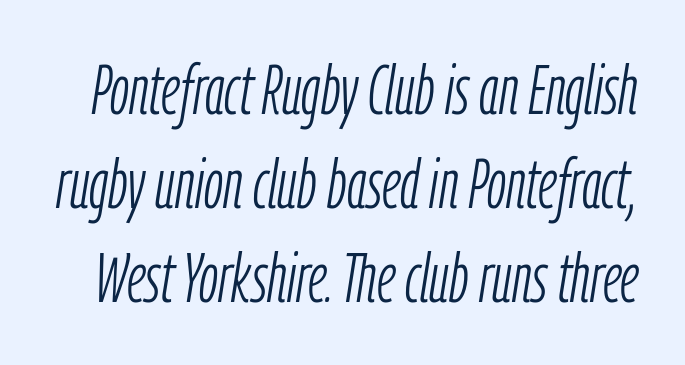
Q: Is the text bold? A: No.
Q: Is the text italic (slanted)? A: Yes, it leans right by about 9 degrees.
Q: Is the text underlined? A: No.
Q: Is the spacing between letters normal or unusually wide? A: Normal.
Q: Is the spacing between lines tight, normal or loose? A: Normal.
Q: Width (condensed, normal, or wide)? A: Condensed.
Q: Stroke contrast? A: Low.
Q: x-height? A: Medium.
Q: Monospaced? A: No.
